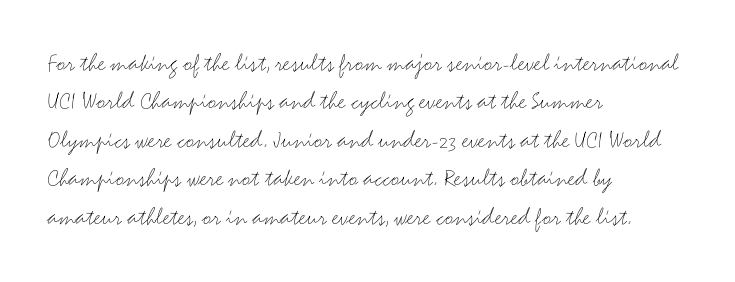
{"bold": "no", "underline": "no", "align": "left", "line_spacing": "normal", "line_spacing_ratio": 1.48, "letter_spacing": "normal", "letter_spacing_em": 0.0, "glyph_px": 26}
